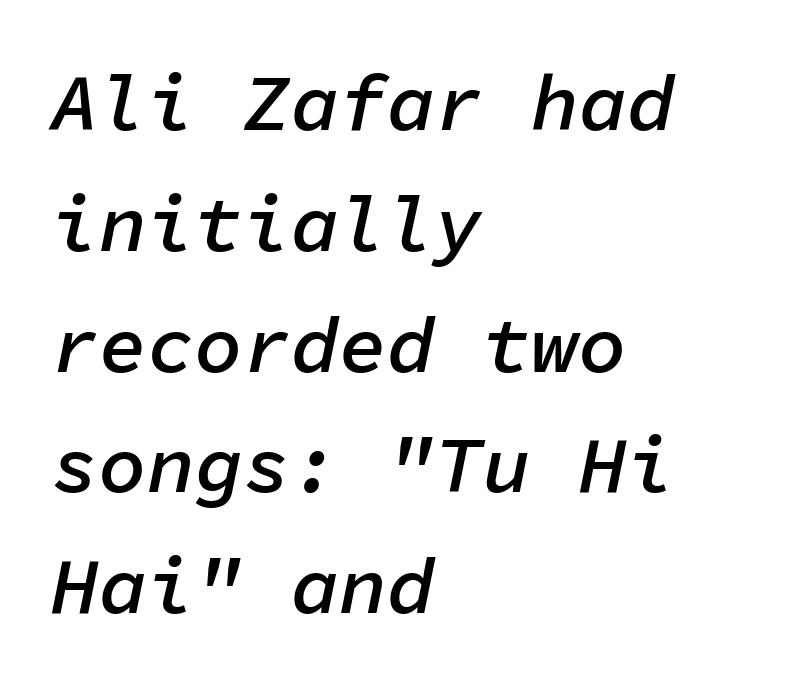
{"italic": "yes", "lean": "right", "slant_degrees": 11, "bold": "semi", "weight": "semibold", "width": "normal", "stroke_contrast": "low", "x_height": "medium", "monospaced": "yes", "underline": "no", "align": "left", "line_spacing": "normal", "line_spacing_ratio": 1.51, "letter_spacing": "normal", "letter_spacing_em": 0.0, "glyph_px": 80}
